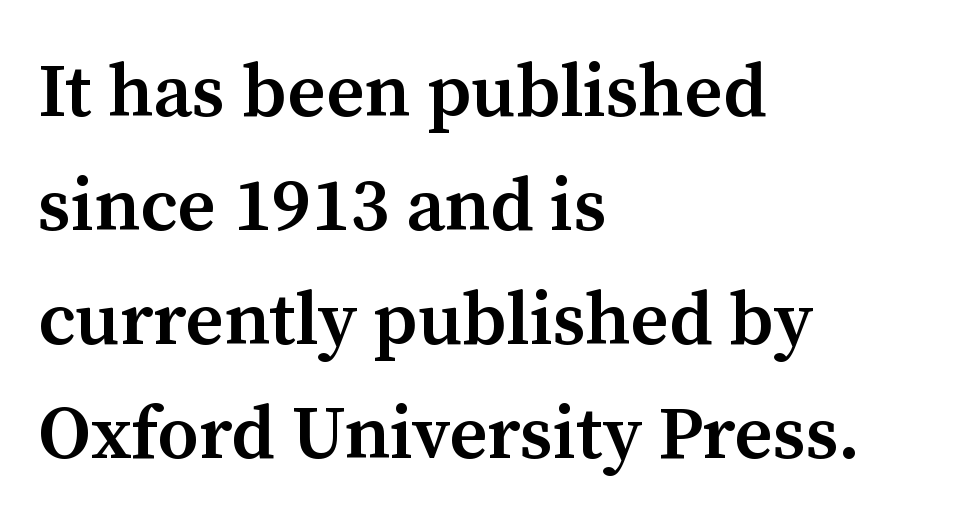
Descender tails drop into unmarked territory. The rendering uses natural spacing where letterforms have individual widths. Short and long lines alike share a common starting point at left. You could call the tracking neutral — neither tight nor loose. Notice how the stems are strictly vertical — no italics here.
